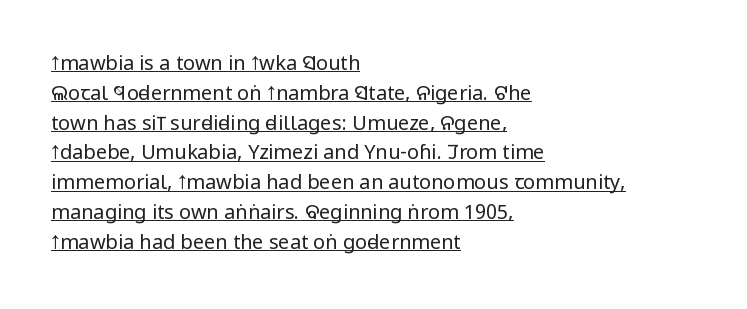
The image shows 20 px text type, upright; set left-aligned, normal line spacing (1.49x), normal letter spacing, underlined.
